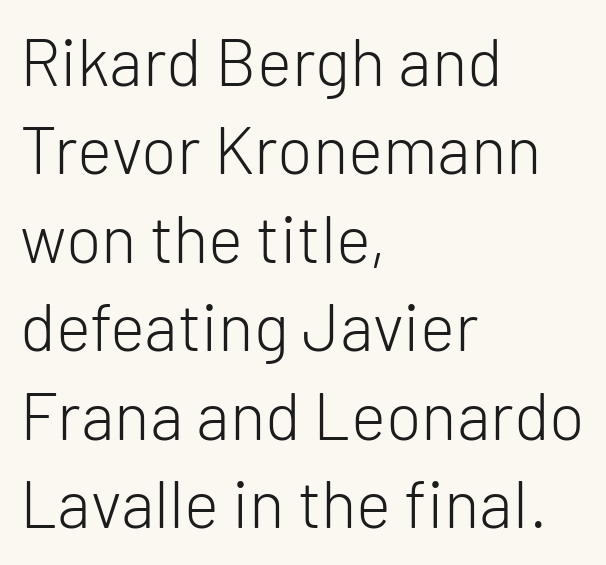
{"serif": "no", "italic": "no", "bold": "no", "weight": "light", "width": "normal", "stroke_contrast": "low", "x_height": "medium", "monospaced": "no", "underline": "no", "align": "left", "line_spacing": "normal", "line_spacing_ratio": 1.34, "letter_spacing": "normal", "letter_spacing_em": 0.0, "glyph_px": 66}
